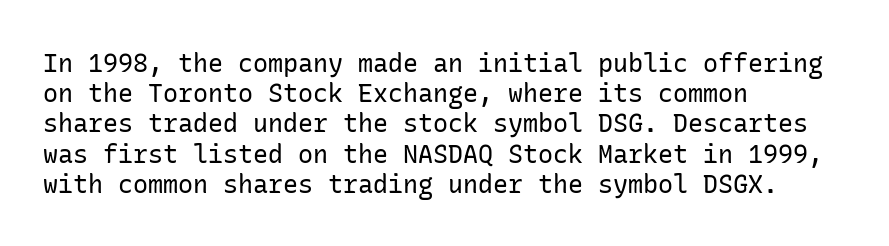
{"italic": "no", "bold": "no", "underline": "no", "align": "left", "line_spacing_ratio": 1.21, "letter_spacing": "normal", "letter_spacing_em": 0.0, "glyph_px": 25}
